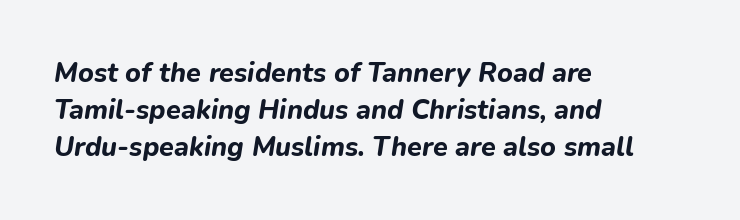
{"italic": "yes", "lean": "right", "slant_degrees": 9, "bold": "yes", "underline": "no", "align": "left", "line_spacing": "normal", "line_spacing_ratio": 1.37, "letter_spacing": "normal", "letter_spacing_em": 0.0, "glyph_px": 27}
